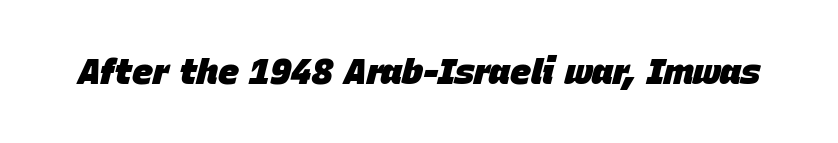
As a designer I'd log this as weight 700, bold. Posture: slanted. The string is rendered with underlining switched off. This sample uses plain, unmodified letter spacing.
